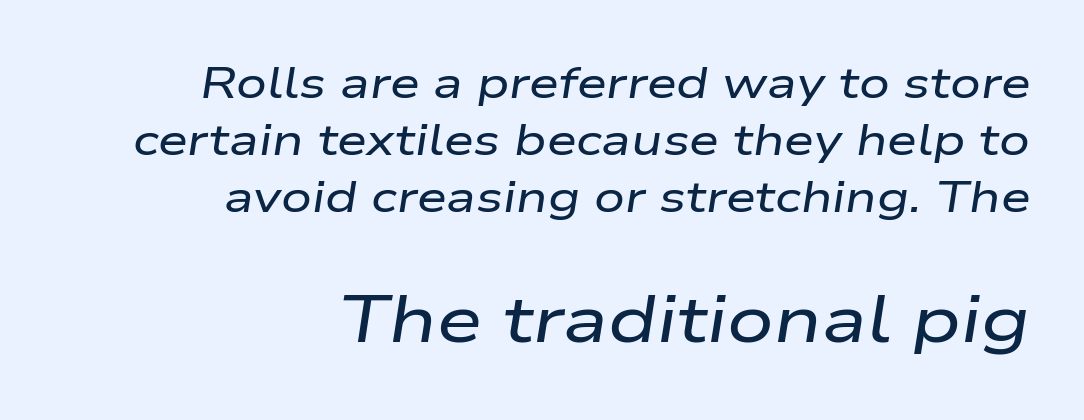
Q: Is the text italic (slanted)? A: Yes, it leans right by about 9 degrees.
Q: Is the text underlined? A: No.
Q: How is the paragraph aligned? A: Right-aligned.
Q: Is the spacing between letters normal or unusually wide? A: Normal.
Q: Is the spacing between lines tight, normal or loose? A: Normal.
Q: Which block of text is set in a larger size, the first (top) or the second (bottom)? A: The second (bottom) one.
Q: Width (condensed, normal, or wide)? A: Wide.
Q: Stroke contrast? A: Low.
Q: x-height? A: Medium.
Q: Monospaced? A: No.
